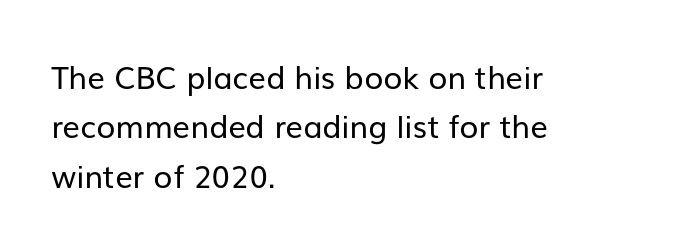
Q: Is the text bold? A: No.
Q: Is the text italic (slanted)? A: No, it is upright.
Q: Is the typeface a serif or a sans-serif typeface? A: Sans-serif.
Q: Is the text underlined? A: No.
Q: How is the paragraph aligned? A: Left-aligned.
Q: Is the spacing between letters normal or unusually wide? A: Normal.
Q: Is the spacing between lines tight, normal or loose? A: Normal.
Q: Width (condensed, normal, or wide)? A: Normal.
Q: Stroke contrast? A: Low.
Q: x-height? A: Medium.
Q: Monospaced? A: No.
